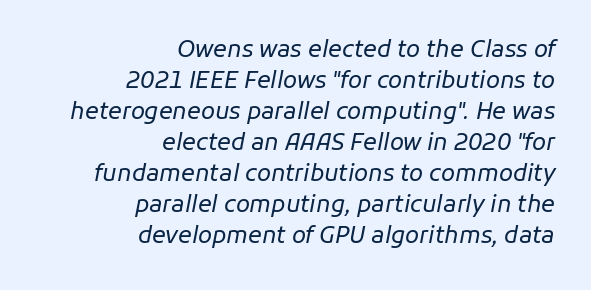
Q: Is the text bold? A: No.
Q: Is the text italic (slanted)? A: Yes, it leans right by about 11 degrees.
Q: Is the text underlined? A: No.
Q: How is the paragraph aligned? A: Right-aligned.
Q: Is the spacing between letters normal or unusually wide? A: Normal.
Q: Is the spacing between lines tight, normal or loose? A: Normal.
